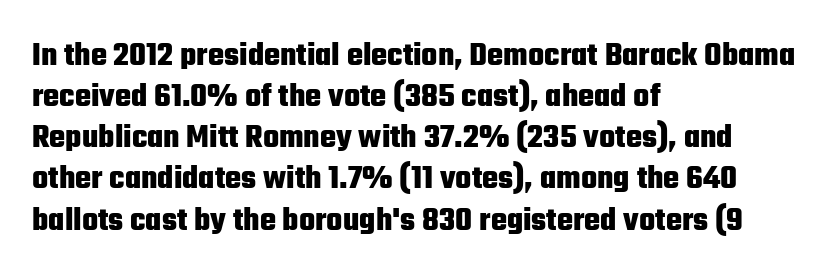
In terms of letterspacing, this is plain default setting. Which margin do the lines hug? The left one — the right edge is uneven. Examine the stroke ends and you'll find no serifs. Bare-footed words on every line.
